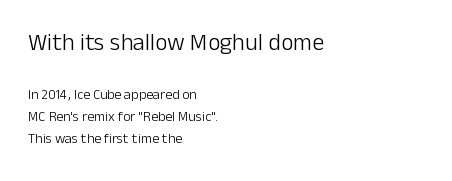
Q: Is the text bold? A: No.
Q: Is the text italic (slanted)? A: No, it is upright.
Q: Is the text underlined? A: No.
Q: How is the paragraph aligned? A: Left-aligned.
Q: Is the spacing between letters normal or unusually wide? A: Normal.
Q: Is the spacing between lines tight, normal or loose? A: Normal.
Q: Which block of text is set in a larger size, the first (top) or the second (bottom)? A: The first (top) one.
